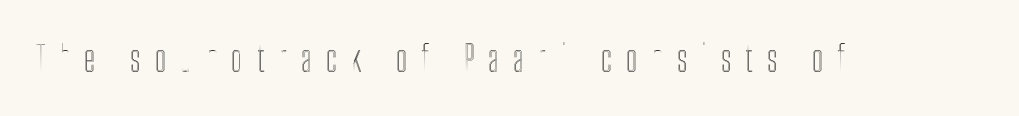
You could not count columns in this text — the font is proportionally spaced. Unmarked baselines from the first word to the last. The tracking reads as deliberately expanded to a designer's eye. Posture: straight, roman, zero tilt.
